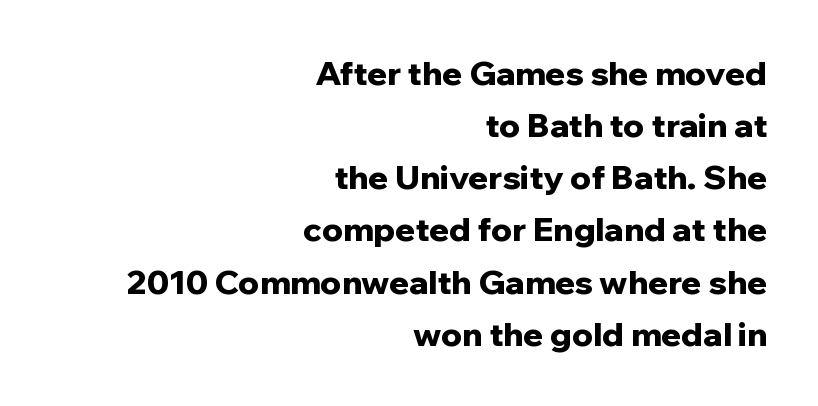
Letter spacing: default. Compared with typical paragraphs, the rows here are spaced about the same. What kind of face is this? One without serifs — a sans. The lettering stays uniformly vertical, giving the passage a roman look. Quick note: underline off. Spacing verdict: proportional, widths tailored to each character.
